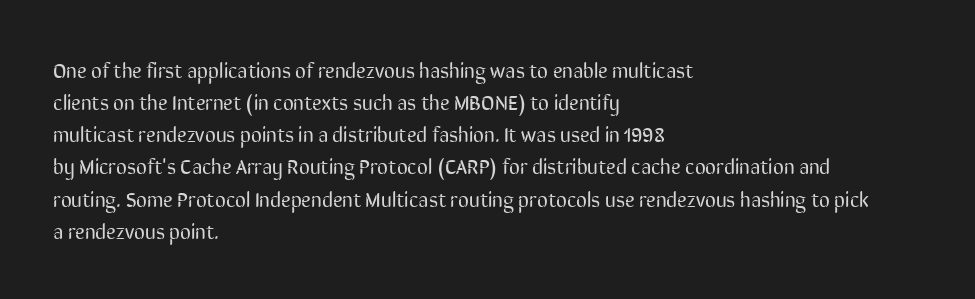
Is the block centered? No — it sits flush against the left margin. Honestly, the row spacing looks completely unremarkable. Check under the words: just untouched page. Ascenders rise straight up at ninety degrees. Nobody touched the tracking dial on this one.
